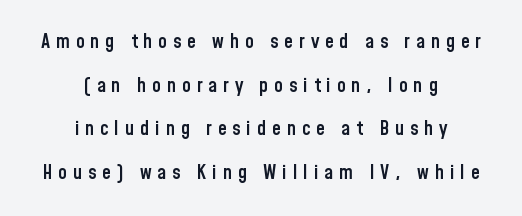
Q: Is the text bold? A: Semi-bold.
Q: Is the text italic (slanted)? A: No, it is upright.
Q: Is the text underlined? A: No.
Q: How is the paragraph aligned? A: Centered.
Q: Is the spacing between letters normal or unusually wide? A: Unusually wide.
Q: Is the spacing between lines tight, normal or loose? A: Loose.
